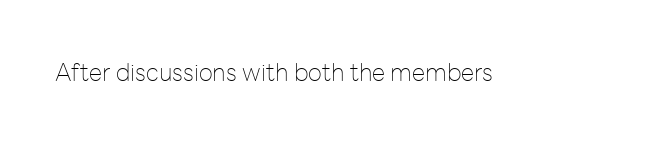
Only glyphs here, with clear space below each row. Notice how the stems are strictly vertical — no italics here. Between one letter and the next there's only the usual sliver of space. Is this a heavy cut? Hardly; it is regular or lighter.
